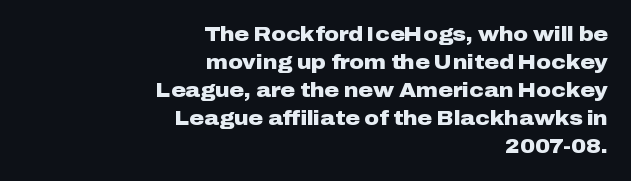
Q: Is the text bold? A: Yes.
Q: Is the text italic (slanted)? A: No, it is upright.
Q: Is the text underlined? A: No.
Q: How is the paragraph aligned? A: Right-aligned.
Q: Is the spacing between letters normal or unusually wide? A: Normal.
Q: Is the spacing between lines tight, normal or loose? A: Normal.
